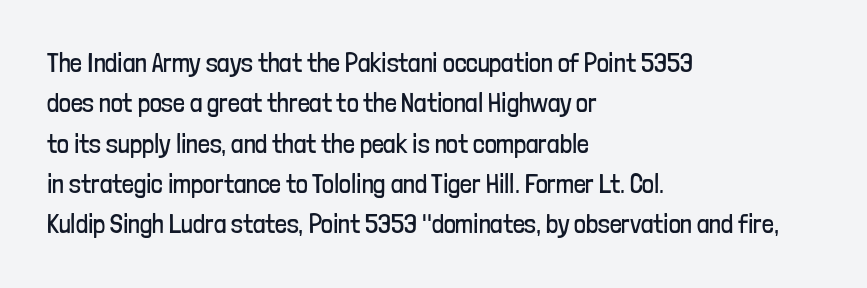
Check the space under the baseline: it is left empty. The type sits square on the baseline with zero lean. Line spacing here is normal. Casual observation: everything's shoved over to the left. Honestly, the letter spacing is just normal — you wouldn't notice it.
